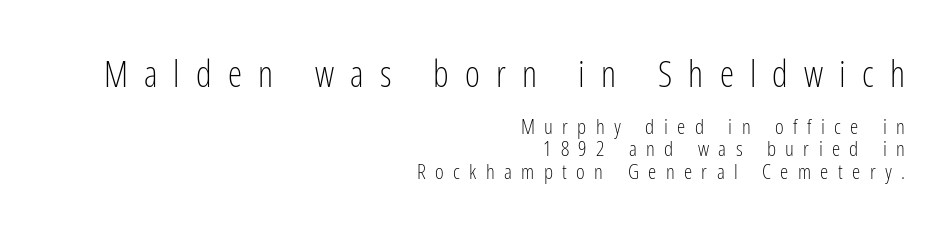
Characters remain perfectly vertical along every line. Visually, the top section dominates because its glyphs are scaled up. Glance below the letters and you will spot only blank space. A typesetter would label this face a sans. Baseline-to-baseline distance is barely more than the letter height.
